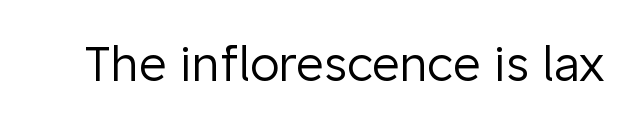
{"serif": "no", "italic": "no", "bold": "no", "weight": "regular", "width": "normal", "stroke_contrast": "low", "x_height": "medium", "monospaced": "no", "underline": "no", "letter_spacing": "normal", "letter_spacing_em": 0.0, "glyph_px": 48}
